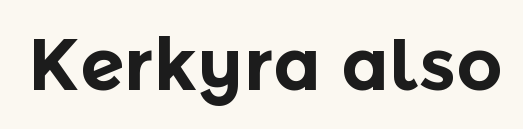
Q: Is the text bold? A: Yes.
Q: Is the text italic (slanted)? A: No, it is upright.
Q: Is the typeface a serif or a sans-serif typeface? A: Sans-serif.
Q: Is the text underlined? A: No.
Q: Is the spacing between letters normal or unusually wide? A: Normal.
Q: Width (condensed, normal, or wide)? A: Normal.
Q: x-height? A: Medium.
Q: Monospaced? A: No.
